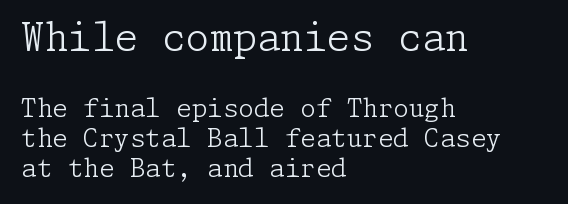
The font family rendered here belongs to the serif group. Is the type heavy? It reads as light-to-regular instead. The specimen omits any rule beneath the text block's lines. Horizontally, the lines are justified to the leading edge only. Size hierarchy here favors the leading block over the trailing one.
